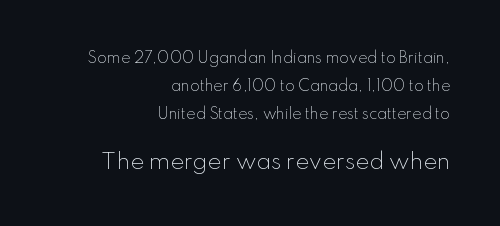
This sample is right-justified, so line beginnings fall wherever the words allow. Stroke thickness stays within the range of a standard reading face or lighter. Italic: no, the glyphs are upright roman. This sample trades compactness for vertical openness between lines. The passage shown has conventional tracking throughout.
